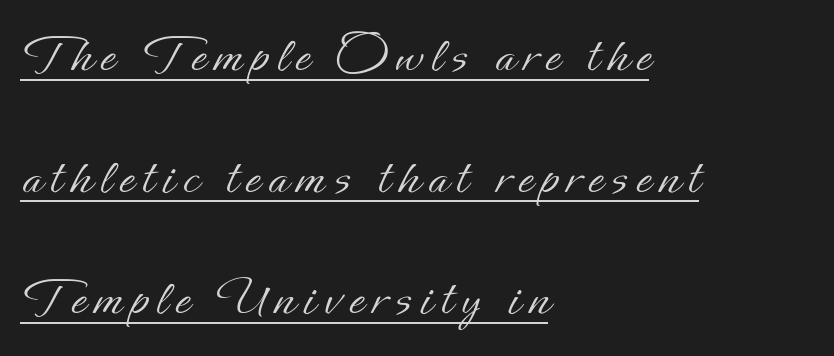
{"bold": "no", "weight": "light", "width": "normal", "stroke_contrast": "low", "x_height": "small", "monospaced": "no", "underline": "yes", "align": "left", "line_spacing": "loose", "line_spacing_ratio": 2.21, "glyph_px": 55}
